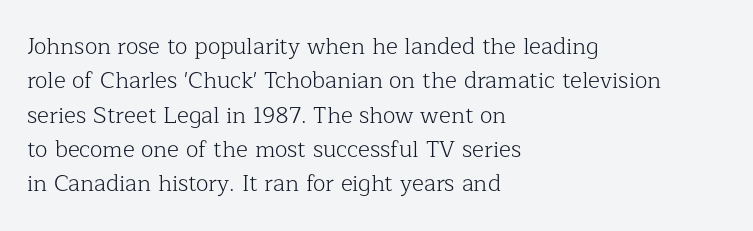
Q: Is the text bold? A: No.
Q: Is the text italic (slanted)? A: No, it is upright.
Q: Is the text underlined? A: No.
Q: How is the paragraph aligned? A: Left-aligned.
Q: Is the spacing between letters normal or unusually wide? A: Normal.
Q: Is the spacing between lines tight, normal or loose? A: Normal.
